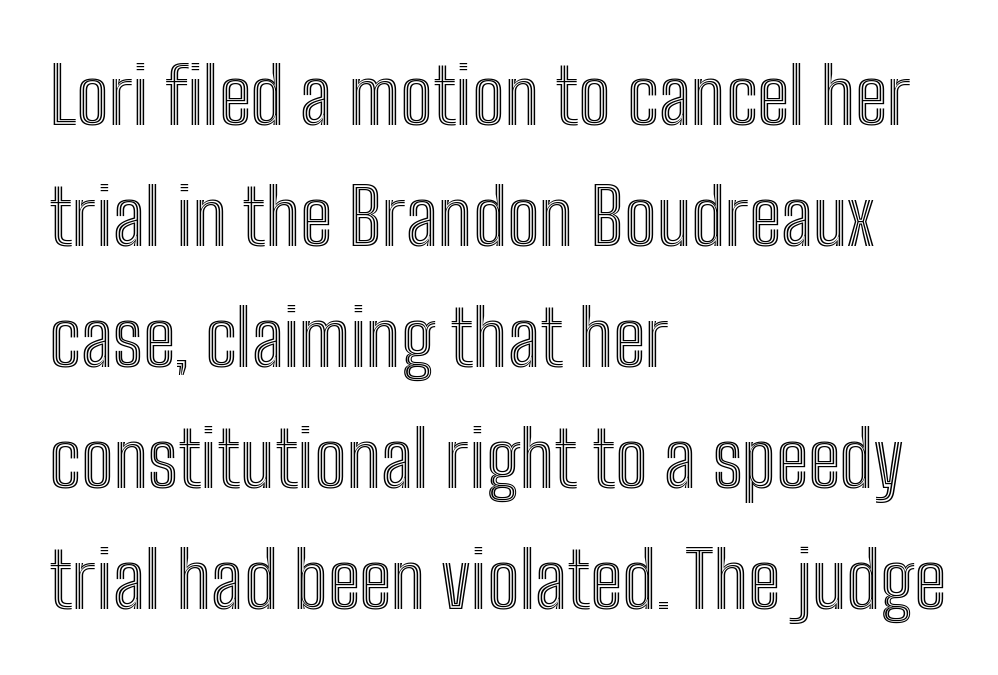
Do the letters lean? They stand straight. Nobody touched the tracking dial on this one. In CSS terms this would be text-align: left. How would I describe the line gaps? Plain and ordinary. The space directly below the letters is spotless.
